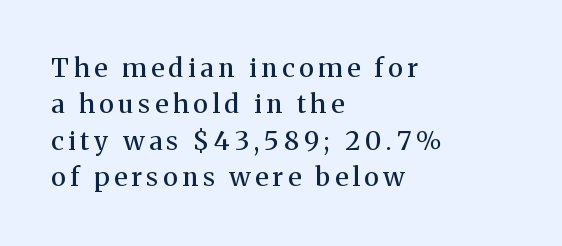
{"italic": "no", "bold": "semi", "underline": "no", "align": "left", "line_spacing": "normal", "line_spacing_ratio": 1.4, "glyph_px": 26}
